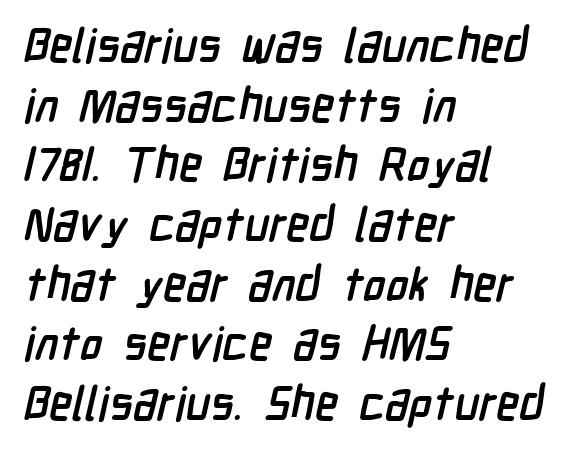
Q: Is the text bold? A: Yes.
Q: Is the typeface a serif or a sans-serif typeface? A: Sans-serif.
Q: Is the text underlined? A: No.
Q: How is the paragraph aligned? A: Left-aligned.
Q: Is the spacing between letters normal or unusually wide? A: Normal.
Q: Is the spacing between lines tight, normal or loose? A: Normal.
Q: Width (condensed, normal, or wide)? A: Condensed.
Q: Stroke contrast? A: Low.
Q: x-height? A: Medium.
Q: Monospaced? A: No.
